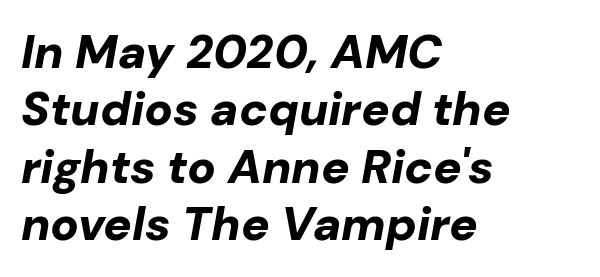
Q: Is the text bold? A: Yes.
Q: Is the text italic (slanted)? A: Yes, it leans right by about 10 degrees.
Q: Is the text underlined? A: No.
Q: How is the paragraph aligned? A: Left-aligned.
Q: Is the spacing between letters normal or unusually wide? A: Normal.
Q: Width (condensed, normal, or wide)? A: Normal.
Q: Stroke contrast? A: Low.
Q: x-height? A: Medium.
Q: Monospaced? A: No.
